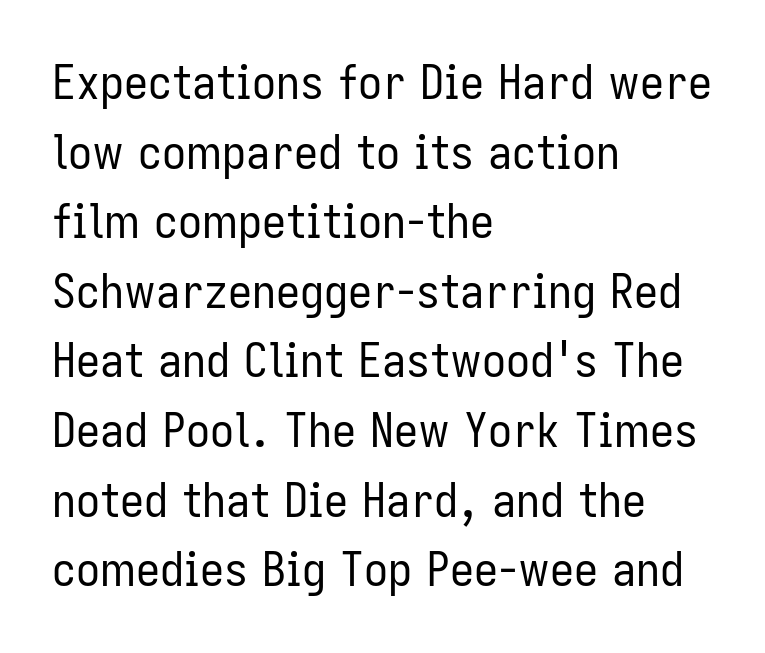
The image shows 48 px regular-weight, condensed sans-serif type, upright; set left-aligned, normal line spacing (1.45x), normal letter spacing, not underlined; low stroke contrast and a medium x-height.
